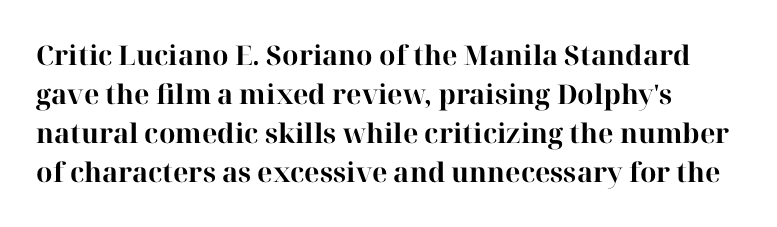
If you measured baseline to baseline, you'd find a middling distance. Does extra space separate the letters? No, they use regular spacing. Pretty heavy lettering here — definitely bold. Style check: upright. Only glyphs here, with clear space below each row.
